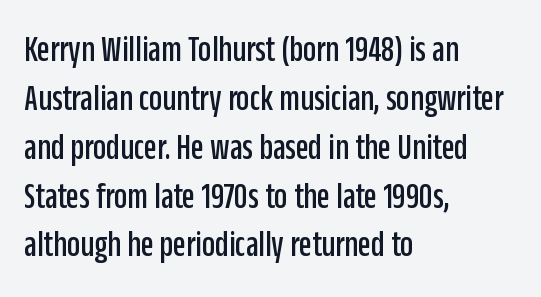
Is the block centered? No — it sits flush against the left margin. This sample has the flowing, uneven cadence of proportional lettering. The specimen reads as upright at a glance. You could call the tracking neutral — neither tight nor loose. The text was rendered using a sans face with plain stroke endings.
